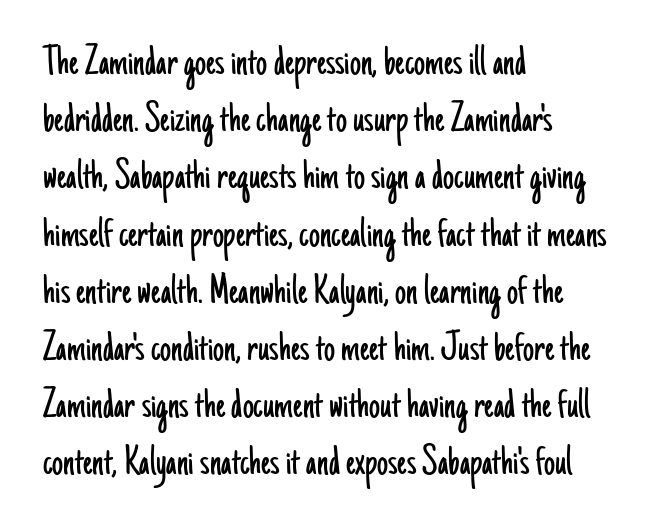
Q: Is the text bold? A: No.
Q: Is the text italic (slanted)? A: No, it is upright.
Q: Is the typeface a serif or a sans-serif typeface? A: Sans-serif.
Q: Is the text underlined? A: No.
Q: How is the paragraph aligned? A: Left-aligned.
Q: Is the spacing between letters normal or unusually wide? A: Normal.
Q: Is the spacing between lines tight, normal or loose? A: Normal.
Q: Width (condensed, normal, or wide)? A: Condensed.
Q: Stroke contrast? A: Low.
Q: x-height? A: Small.
Q: Monospaced? A: No.
